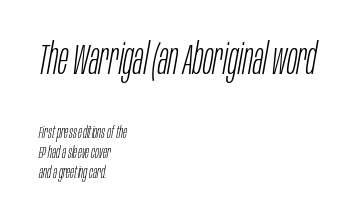
Q: Is the text bold? A: No.
Q: Is the text italic (slanted)? A: Yes, it leans right by about 10 degrees.
Q: Is the text underlined? A: No.
Q: How is the paragraph aligned? A: Left-aligned.
Q: Is the spacing between letters normal or unusually wide? A: Normal.
Q: Which block of text is set in a larger size, the first (top) or the second (bottom)? A: The first (top) one.
Q: Width (condensed, normal, or wide)? A: Condensed.
Q: Stroke contrast? A: Low.
Q: x-height? A: Large.
Q: Monospaced? A: No.
